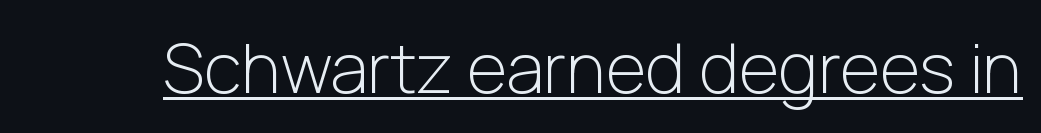
The image shows 69 px light sans-serif type, upright; set normal letter spacing, underlined; low stroke contrast and a medium x-height.
